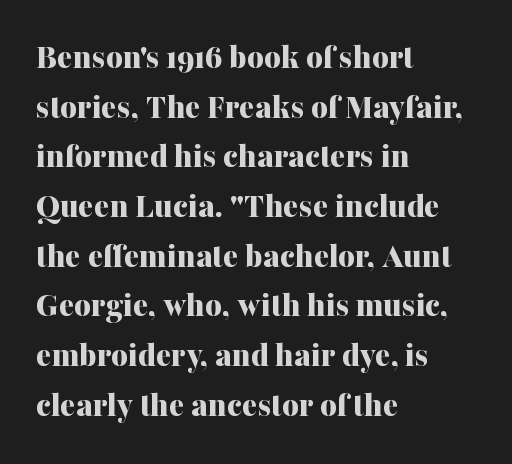
Letterform terminals end in serifs throughout the passage. The space between consecutive lines is moderate. The paragraph shown leans on its left margin. Words appear dense and cohesive because spacing is normal.
